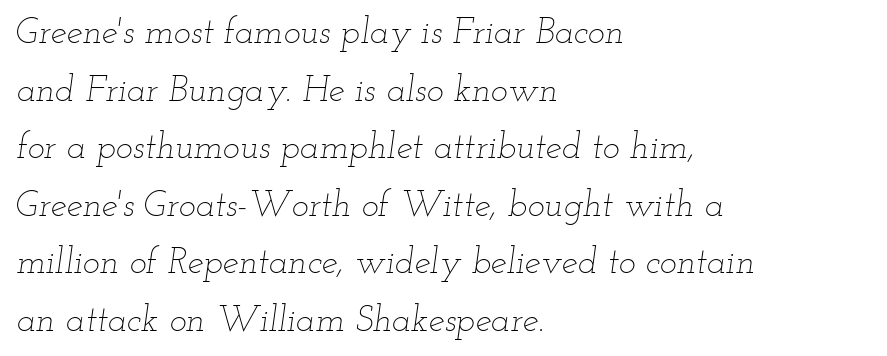
Q: Is the text bold? A: No.
Q: Is the text italic (slanted)? A: Yes, it leans right by about 12 degrees.
Q: Is the text underlined? A: No.
Q: How is the paragraph aligned? A: Left-aligned.
Q: Is the spacing between letters normal or unusually wide? A: Normal.
Q: Is the spacing between lines tight, normal or loose? A: Normal.
Q: Width (condensed, normal, or wide)? A: Wide.
Q: Stroke contrast? A: Low.
Q: x-height? A: Small.
Q: Monospaced? A: No.
